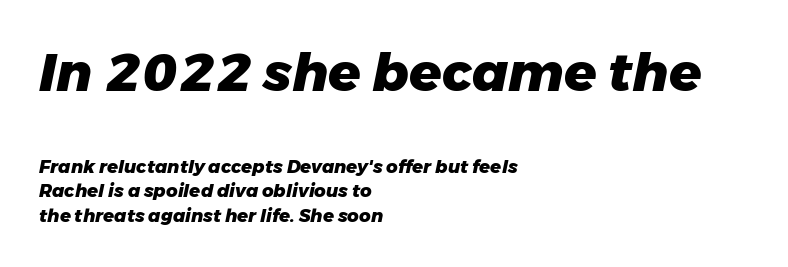
Q: Is the text bold? A: Yes.
Q: Is the text italic (slanted)? A: Yes, it leans right by about 11 degrees.
Q: Is the text underlined? A: No.
Q: How is the paragraph aligned? A: Left-aligned.
Q: Is the spacing between letters normal or unusually wide? A: Normal.
Q: Is the spacing between lines tight, normal or loose? A: Normal.
Q: Which block of text is set in a larger size, the first (top) or the second (bottom)? A: The first (top) one.
Q: Width (condensed, normal, or wide)? A: Normal.
Q: Stroke contrast? A: Low.
Q: x-height? A: Medium.
Q: Monospaced? A: No.
